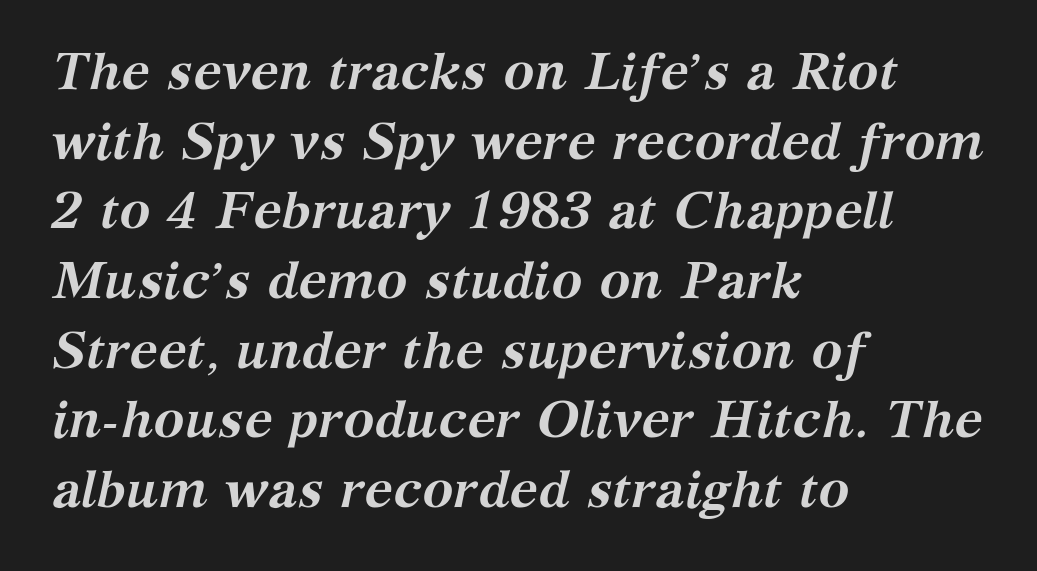
{"serif": "yes", "italic": "yes", "lean": "right", "slant_degrees": 12, "bold": "yes", "weight": "semibold", "width": "normal", "stroke_contrast": "medium", "x_height": "medium", "monospaced": "no", "underline": "no", "align": "left", "line_spacing": "normal", "line_spacing_ratio": 1.34, "letter_spacing": "normal", "letter_spacing_em": 0.0, "glyph_px": 52}
